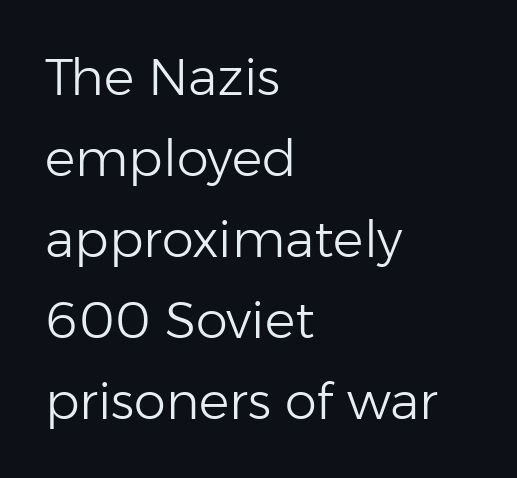
Q: Is the text bold? A: No.
Q: Is the text italic (slanted)? A: No, it is upright.
Q: Is the typeface a serif or a sans-serif typeface? A: Sans-serif.
Q: Is the text underlined? A: No.
Q: How is the paragraph aligned? A: Left-aligned.
Q: Is the spacing between letters normal or unusually wide? A: Normal.
Q: Is the spacing between lines tight, normal or loose? A: Normal.
Q: Width (condensed, normal, or wide)? A: Normal.
Q: Stroke contrast? A: Low.
Q: x-height? A: Medium.
Q: Monospaced? A: No.
